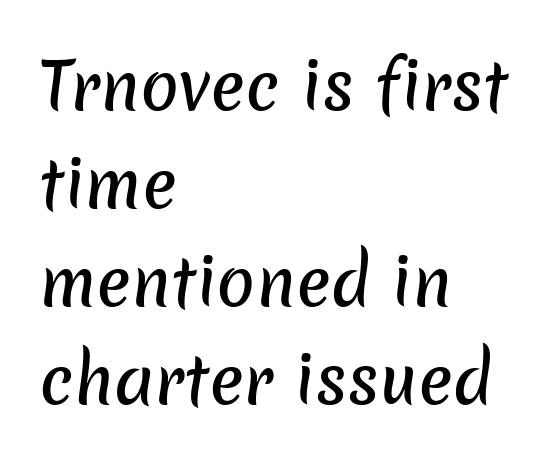
The line-height multiplier appears to be the usual default. Note: no serifs on the glyphs. Note the varied advance widths — an 'i' is clearly narrower than an 'm'. Caption: multi-line text, flush left, ragged right. Here the glyphs are tracked normally, forming tight word shapes.
